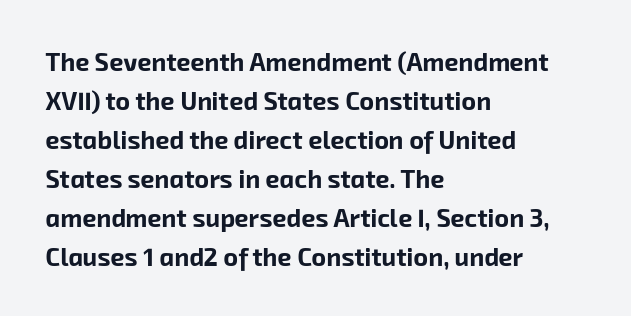
Q: Is the text bold? A: Yes.
Q: Is the text underlined? A: No.
Q: How is the paragraph aligned? A: Left-aligned.
Q: Is the spacing between letters normal or unusually wide? A: Normal.
Q: Is the spacing between lines tight, normal or loose? A: Normal.
